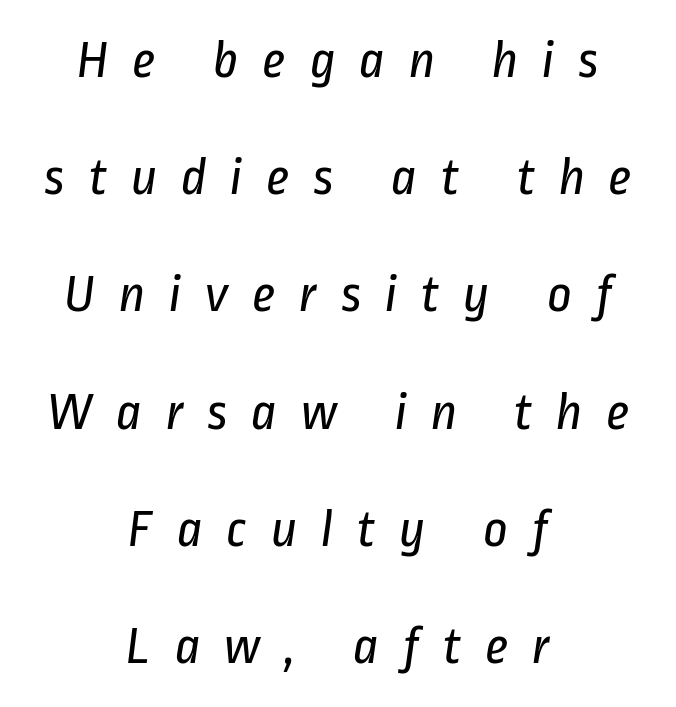
This rendering features lettering with no underline. These lines are composed in type without serifs. Weight class: somewhere from thin through regular. The rag falls on both sides of this text block equally. Horizontal bands of white between lines are thick stripes. In terms of letterspacing, this is a distinctly airy, spread setting.
